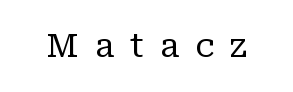
This is roman type, the default non-slanted kind. Unbolded letterforms with no extra heft. The gaps between neighbouring characters are conspicuously large. Note the varied advance widths — an 'i' is clearly narrower than an 'm'.
